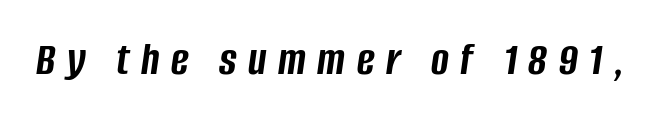
{"italic": "yes", "lean": "right", "slant_degrees": 8, "bold": "yes", "weight": "semibold", "width": "condensed", "stroke_contrast": "low", "x_height": "large", "monospaced": "no", "underline": "no", "letter_spacing": "wide", "letter_spacing_em": 0.24, "glyph_px": 48}
